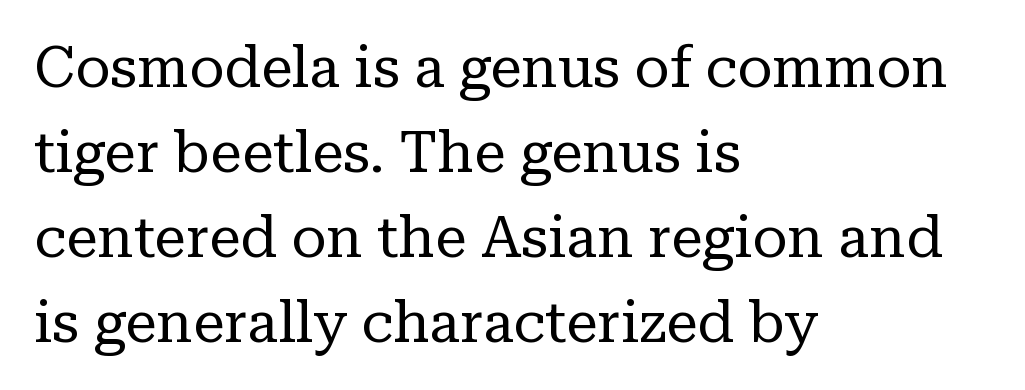
The image shows 57 px regular-weight serif type, upright; set left-aligned, normal line spacing (1.49x), normal letter spacing, not underlined; low stroke contrast and a medium x-height.
